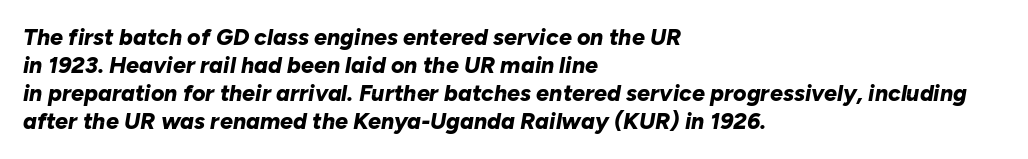
{"italic": "yes", "lean": "right", "slant_degrees": 10, "bold": "yes", "underline": "no", "align": "left", "line_spacing_ratio": 1.22, "letter_spacing": "normal", "letter_spacing_em": 0.0, "glyph_px": 23}
